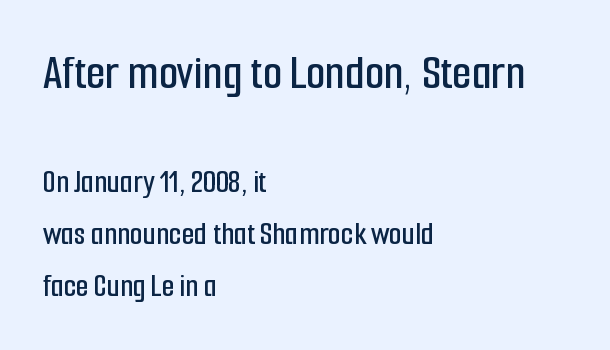
The image shows 50 px condensed sans-serif type, upright; set left-aligned, normal line spacing (1.58x), normal letter spacing, not underlined; the first (top) block is 1.52x larger; low stroke contrast and a medium x-height.
